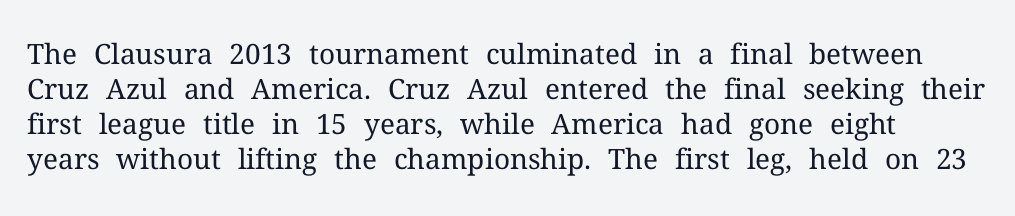
Q: Is the text bold? A: No.
Q: Is the text italic (slanted)? A: No, it is upright.
Q: Is the typeface a serif or a sans-serif typeface? A: Serif.
Q: Is the text underlined? A: No.
Q: Is the spacing between letters normal or unusually wide? A: Normal.
Q: Is the spacing between lines tight, normal or loose? A: Normal.
Q: Width (condensed, normal, or wide)? A: Normal.
Q: Stroke contrast? A: Medium.
Q: x-height? A: Medium.
Q: Monospaced? A: No.
